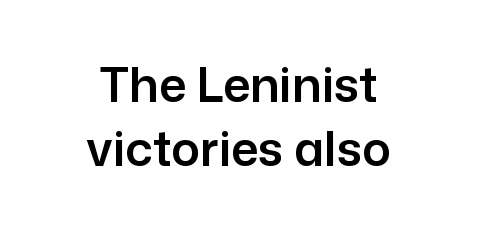
These lines are rendered in a variable-pitch font. Horizontal alignment here is central, giving a formal, balanced look. This rendering features lettering with no underline. No extra tracking has been applied to these lines.
